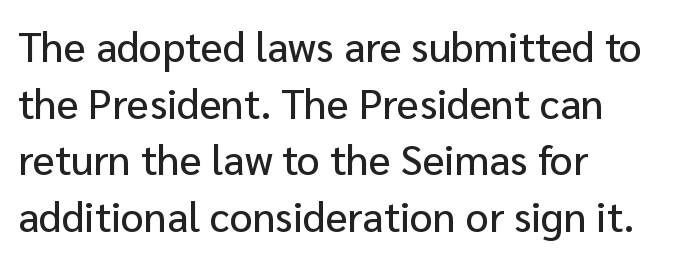
{"serif": "no", "italic": "no", "width": "normal", "stroke_contrast": "low", "x_height": "medium", "monospaced": "no", "underline": "no", "align": "left", "line_spacing": "normal", "line_spacing_ratio": 1.38, "letter_spacing": "normal", "letter_spacing_em": 0.0, "glyph_px": 41}
